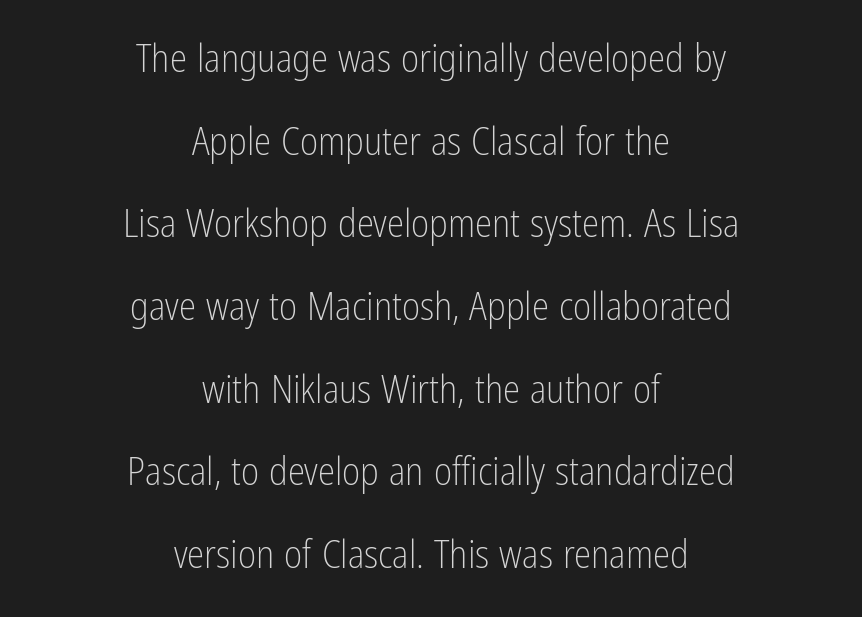
{"serif": "no", "italic": "no", "bold": "no", "weight": "light", "width": "condensed", "stroke_contrast": "low", "x_height": "medium", "monospaced": "no", "underline": "no", "align": "center", "line_spacing": "loose", "line_spacing_ratio": 2.12, "letter_spacing": "normal", "letter_spacing_em": 0.0, "glyph_px": 39}
